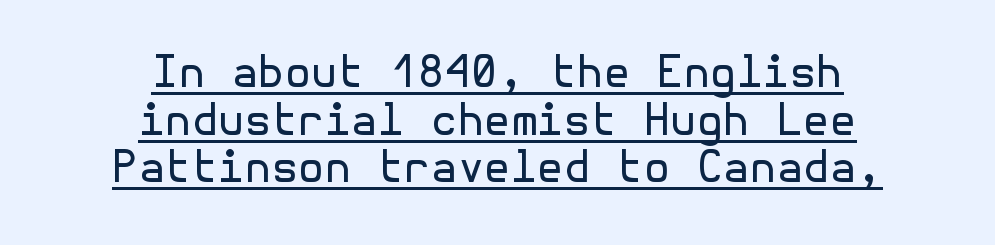
Q: Is the text bold? A: No.
Q: Is the text italic (slanted)? A: No, it is upright.
Q: Is the typeface a serif or a sans-serif typeface? A: Sans-serif.
Q: Is the text underlined? A: Yes.
Q: How is the paragraph aligned? A: Centered.
Q: Is the spacing between letters normal or unusually wide? A: Normal.
Q: Is the spacing between lines tight, normal or loose? A: Tight.
Q: Width (condensed, normal, or wide)? A: Normal.
Q: x-height? A: Medium.
